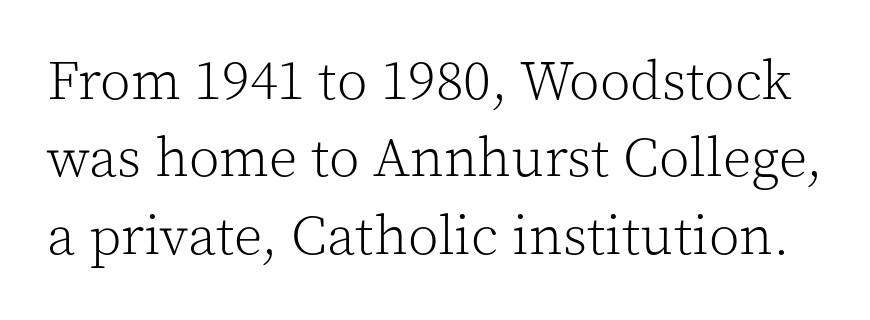
The image shows 56 px light serif type, upright; set normal line spacing (1.38x), normal letter spacing, not underlined; a medium x-height.
